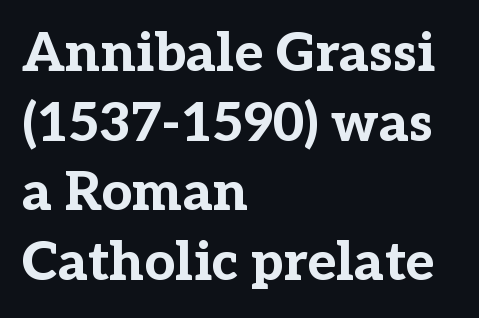
You'd pick this weight for a headline — it's a proper bold. Rendered with straight, roman letterforms. The gaps between neighbouring characters are ordinary and unremarkable. The rendering uses natural spacing where letterforms have individual widths.
